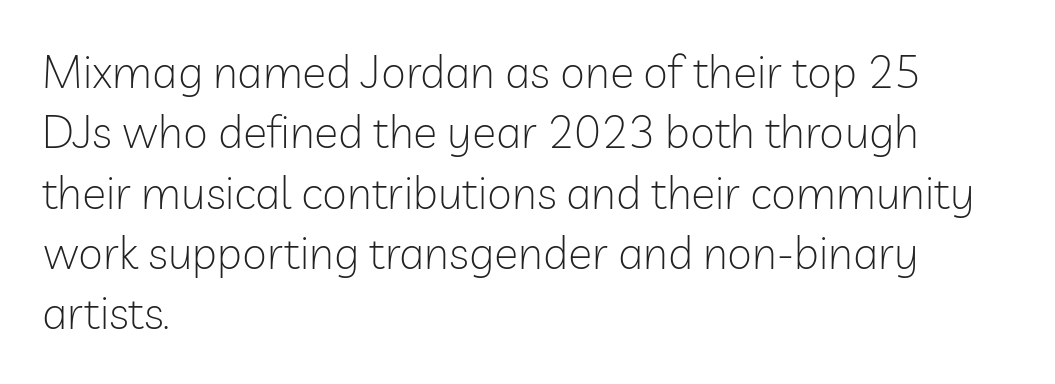
{"serif": "no", "italic": "no", "bold": "no", "weight": "light", "width": "normal", "stroke_contrast": "low", "x_height": "medium", "monospaced": "no", "underline": "no", "align": "left", "line_spacing": "normal", "line_spacing_ratio": 1.34, "letter_spacing": "normal", "letter_spacing_em": 0.0, "glyph_px": 45}
